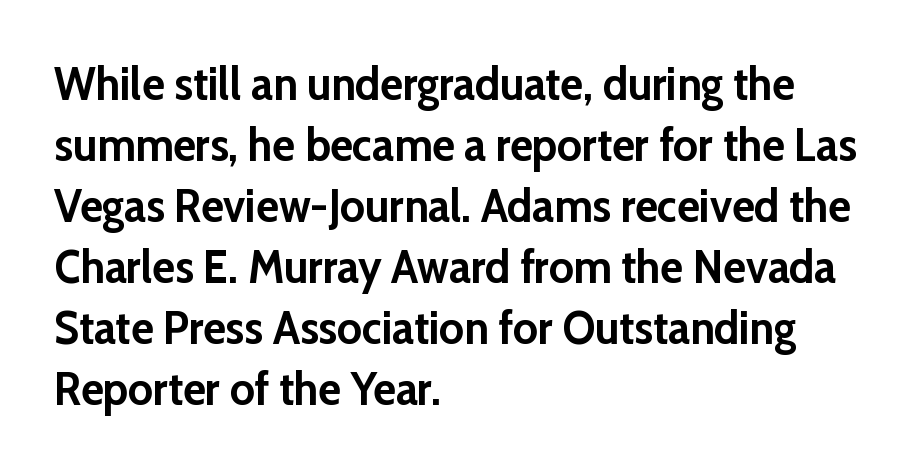
Q: Is the text bold? A: Yes.
Q: Is the text italic (slanted)? A: No, it is upright.
Q: Is the typeface a serif or a sans-serif typeface? A: Sans-serif.
Q: Is the text underlined? A: No.
Q: How is the paragraph aligned? A: Left-aligned.
Q: Is the spacing between letters normal or unusually wide? A: Normal.
Q: Is the spacing between lines tight, normal or loose? A: Normal.
Q: Width (condensed, normal, or wide)? A: Normal.
Q: Stroke contrast? A: Low.
Q: x-height? A: Medium.
Q: Monospaced? A: No.
